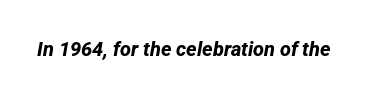
The image shows 20 px bold type; set normal letter spacing, not underlined.
